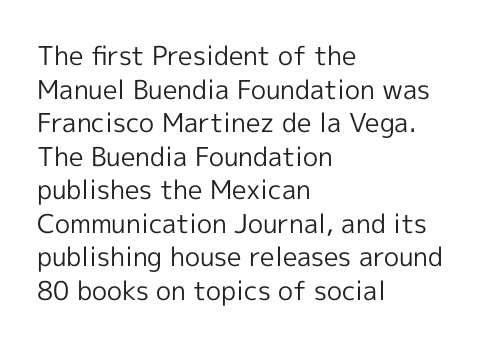
{"italic": "no", "bold": "no", "underline": "no", "align": "left", "line_spacing": "normal", "line_spacing_ratio": 1.29, "letter_spacing": "normal", "letter_spacing_em": 0.0, "glyph_px": 26}
